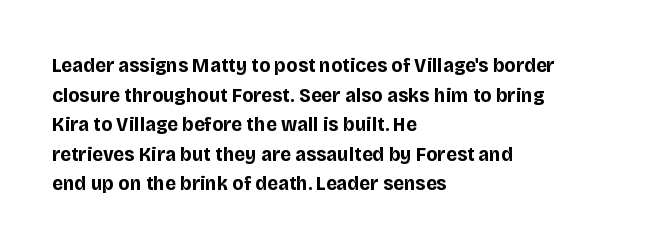
{"italic": "no", "bold": "yes", "underline": "no", "align": "left", "line_spacing": "normal", "line_spacing_ratio": 1.41, "letter_spacing": "normal", "letter_spacing_em": 0.0, "glyph_px": 21}
